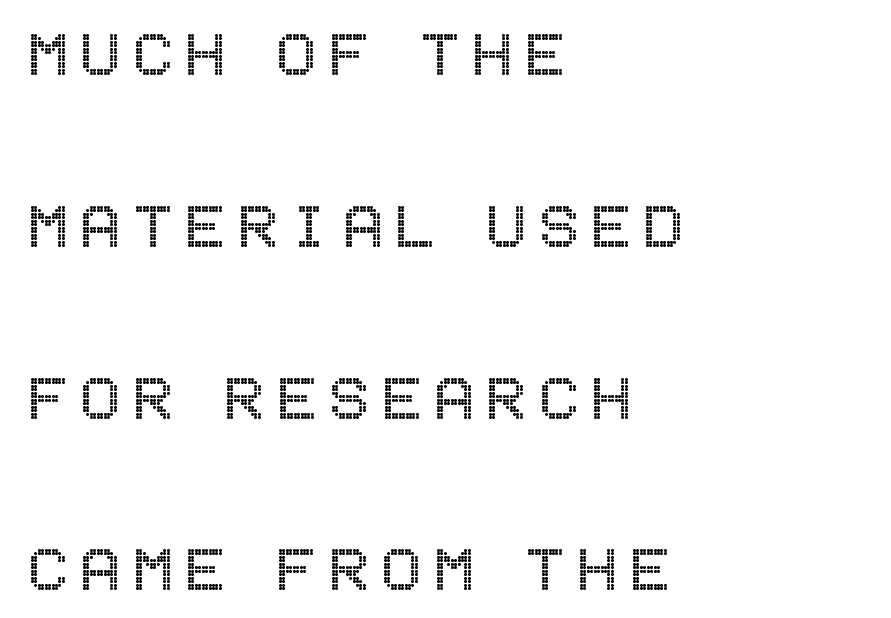
Q: Is the text italic (slanted)? A: No, it is upright.
Q: Is the text underlined? A: No.
Q: How is the paragraph aligned? A: Left-aligned.
Q: Is the spacing between lines tight, normal or loose? A: Loose.
Q: Width (condensed, normal, or wide)? A: Condensed.
Q: x-height? A: Large.
